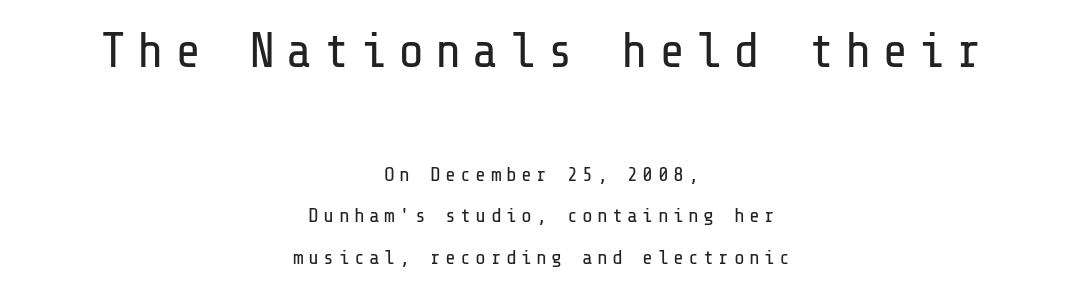
Descenders hang freely into open space. Typographically, this falls in the sans-serif category. The strokes are not fattened; the text isn't bold. In terms of leading, this rendering errs on the spacious side.
